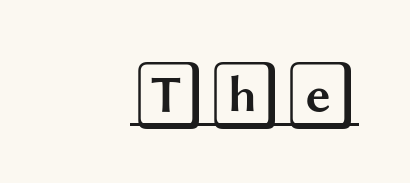
Q: Is the text italic (slanted)? A: No, it is upright.
Q: Is the text underlined? A: Yes.
Q: How is the paragraph aligned? A: Right-aligned.
Q: Is the spacing between letters normal or unusually wide? A: Normal.
Q: Width (condensed, normal, or wide)? A: Wide.
Q: x-height? A: Large.
